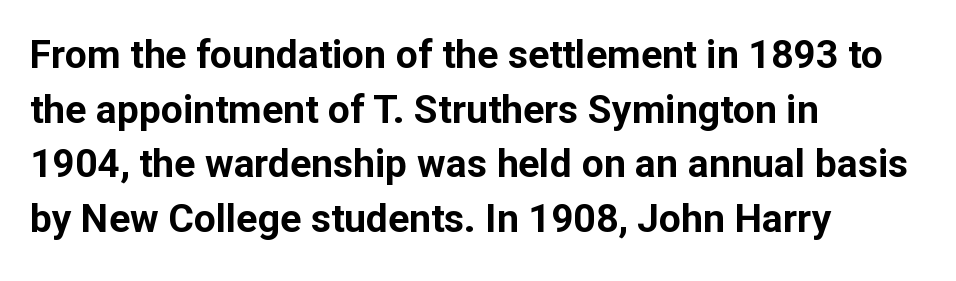
{"serif": "no", "italic": "no", "bold": "yes", "weight": "bold", "width": "normal", "stroke_contrast": "low", "x_height": "medium", "monospaced": "no", "underline": "no", "align": "left", "line_spacing": "normal", "line_spacing_ratio": 1.4, "letter_spacing": "normal", "letter_spacing_em": 0.0, "glyph_px": 39}
